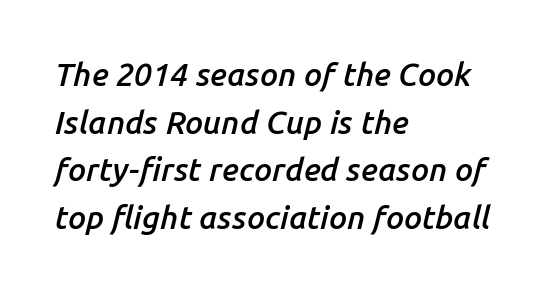
Q: Is the text bold? A: Semi-bold.
Q: Is the text italic (slanted)? A: Yes, it leans right by about 14 degrees.
Q: Is the text underlined? A: No.
Q: How is the paragraph aligned? A: Left-aligned.
Q: Is the spacing between letters normal or unusually wide? A: Normal.
Q: Is the spacing between lines tight, normal or loose? A: Normal.
Q: Width (condensed, normal, or wide)? A: Normal.
Q: Stroke contrast? A: Low.
Q: x-height? A: Medium.
Q: Monospaced? A: No.
